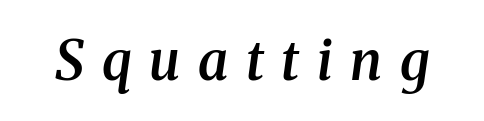
The image shows 54 px semibold serif type, italic (leaning right); set unusually wide letter spacing (+0.33 em), not underlined; medium stroke contrast and a medium x-height.
